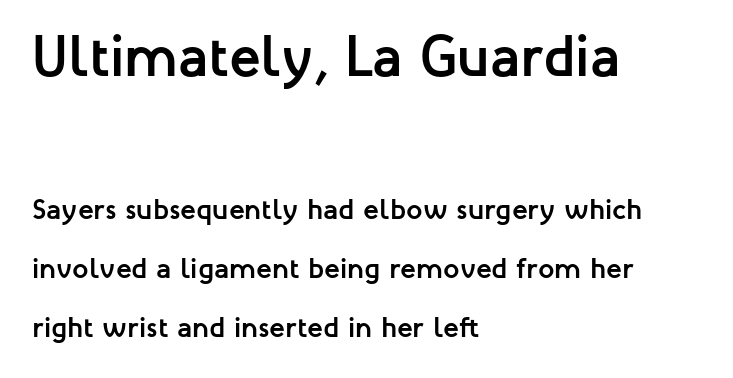
{"serif": "no", "italic": "no", "bold": "yes", "weight": "semibold", "width": "normal", "stroke_contrast": "low", "x_height": "medium", "monospaced": "no", "underline": "no", "align": "left", "line_spacing": "loose", "line_spacing_ratio": 2.04, "letter_spacing": "normal", "letter_spacing_em": 0.0, "larger_block": "first", "size_ratio": 2.0, "glyph_px": 58}
